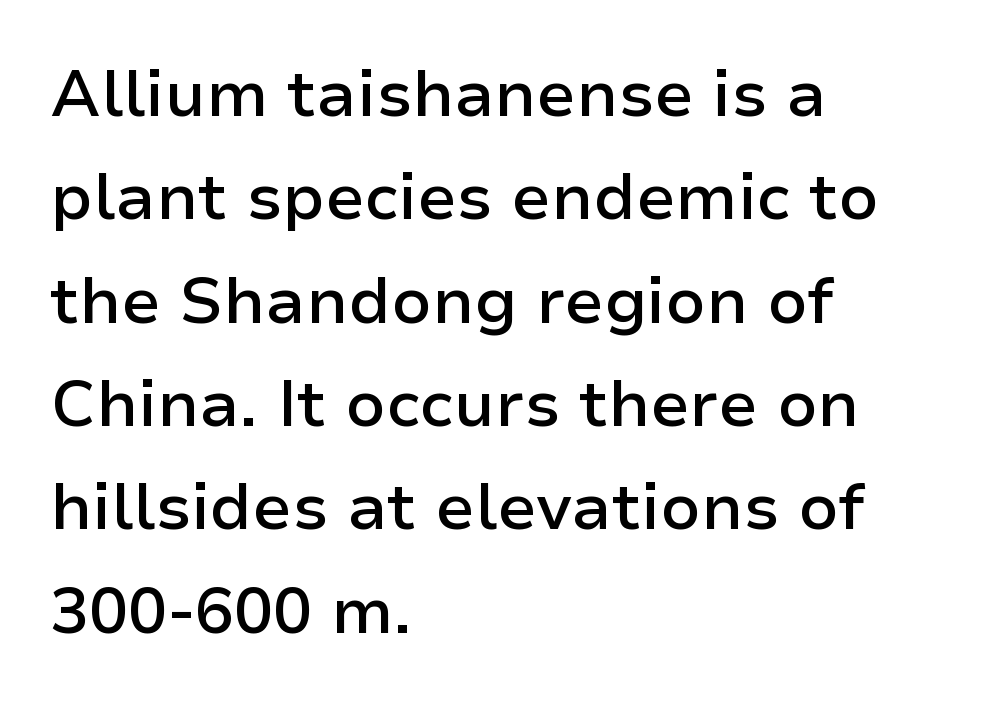
{"serif": "no", "italic": "no", "bold": "semi", "weight": "semibold", "width": "normal", "stroke_contrast": "low", "x_height": "medium", "monospaced": "no", "underline": "no", "align": "left", "line_spacing": "normal", "line_spacing_ratio": 1.59, "letter_spacing": "normal", "letter_spacing_em": 0.0, "glyph_px": 65}
